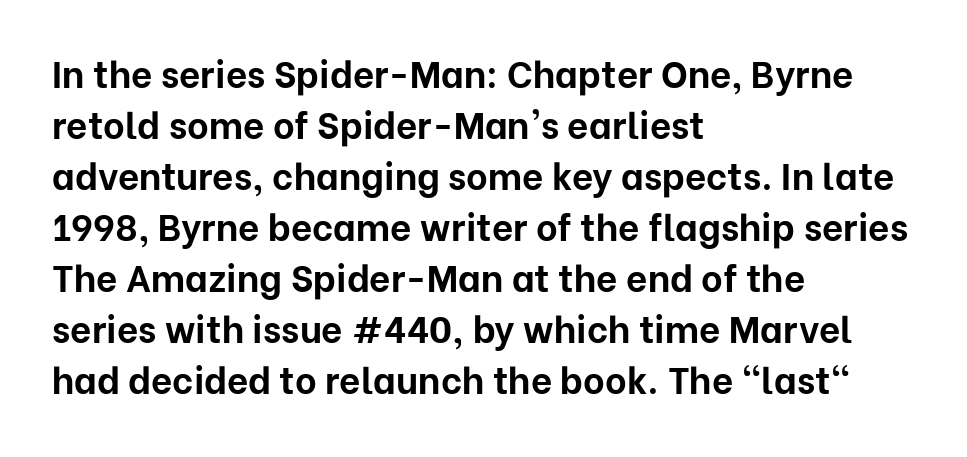
The image shows 37 px bold sans-serif type, upright; set left-aligned, normal line spacing (1.38x), normal letter spacing, not underlined; low stroke contrast and a medium x-height.
